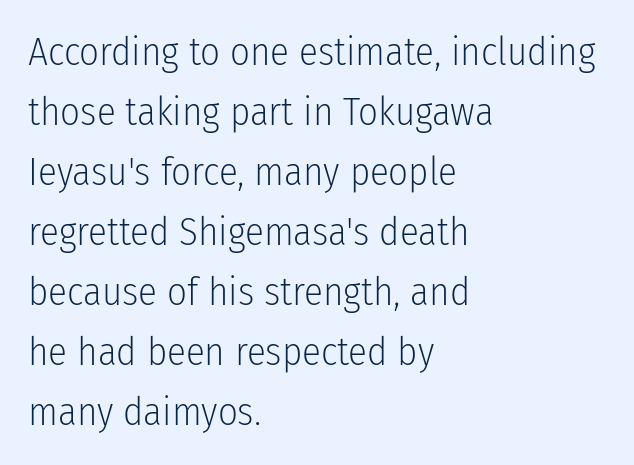
{"serif": "no", "italic": "no", "bold": "no", "weight": "light", "width": "condensed", "stroke_contrast": "low", "x_height": "medium", "monospaced": "no", "underline": "no", "align": "left", "line_spacing": "normal", "line_spacing_ratio": 1.54, "letter_spacing": "normal", "letter_spacing_em": 0.0, "glyph_px": 39}
